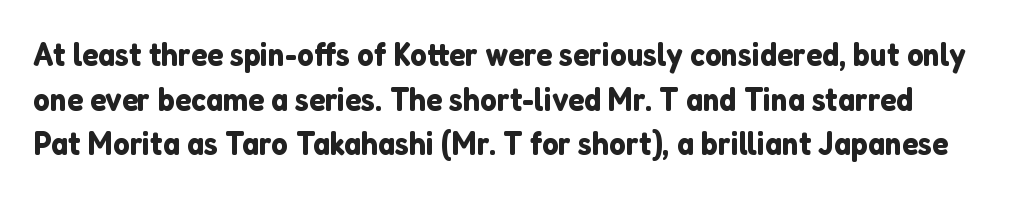
{"serif": "no", "italic": "no", "width": "normal", "stroke_contrast": "low", "x_height": "medium", "monospaced": "no", "underline": "no", "line_spacing": "normal", "line_spacing_ratio": 1.35, "letter_spacing": "normal", "letter_spacing_em": 0.0, "glyph_px": 33}
